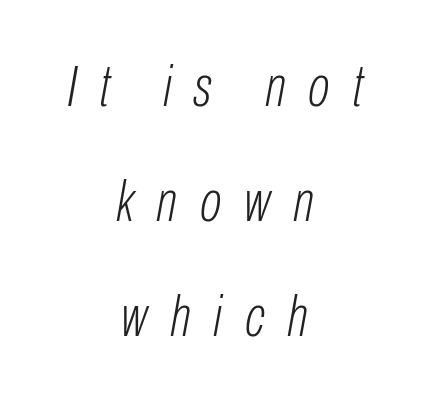
Q: Is the text bold? A: No.
Q: Is the text italic (slanted)? A: Yes, it leans right by about 10 degrees.
Q: Is the text underlined? A: No.
Q: How is the paragraph aligned? A: Centered.
Q: Is the spacing between letters normal or unusually wide? A: Unusually wide.
Q: Is the spacing between lines tight, normal or loose? A: Loose.
Q: Width (condensed, normal, or wide)? A: Condensed.
Q: Stroke contrast? A: Low.
Q: x-height? A: Medium.
Q: Monospaced? A: No.
